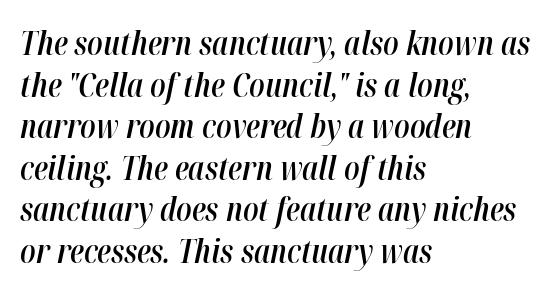
{"italic": "yes", "lean": "right", "slant_degrees": 12, "bold": "semi", "weight": "semibold", "width": "condensed", "stroke_contrast": "high", "x_height": "medium", "monospaced": "no", "underline": "no", "align": "left", "line_spacing": "normal", "line_spacing_ratio": 1.3, "letter_spacing": "normal", "letter_spacing_em": 0.0, "glyph_px": 32}
